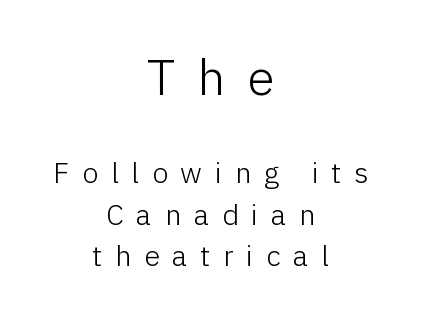
Q: Is the text bold? A: No.
Q: Is the text italic (slanted)? A: No, it is upright.
Q: Is the typeface a serif or a sans-serif typeface? A: Sans-serif.
Q: Is the text underlined? A: No.
Q: How is the paragraph aligned? A: Centered.
Q: Is the spacing between letters normal or unusually wide? A: Unusually wide.
Q: Is the spacing between lines tight, normal or loose? A: Normal.
Q: Which block of text is set in a larger size, the first (top) or the second (bottom)? A: The first (top) one.
Q: Width (condensed, normal, or wide)? A: Normal.
Q: Stroke contrast? A: Low.
Q: x-height? A: Medium.
Q: Monospaced? A: No.
